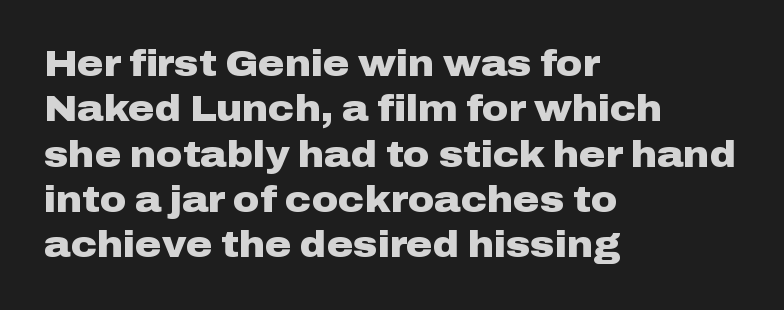
Q: Is the text bold? A: Yes.
Q: Is the text italic (slanted)? A: No, it is upright.
Q: Is the typeface a serif or a sans-serif typeface? A: Sans-serif.
Q: Is the text underlined? A: No.
Q: How is the paragraph aligned? A: Left-aligned.
Q: Is the spacing between letters normal or unusually wide? A: Normal.
Q: Is the spacing between lines tight, normal or loose? A: Normal.
Q: Width (condensed, normal, or wide)? A: Wide.
Q: Stroke contrast? A: Low.
Q: x-height? A: Medium.
Q: Monospaced? A: No.
